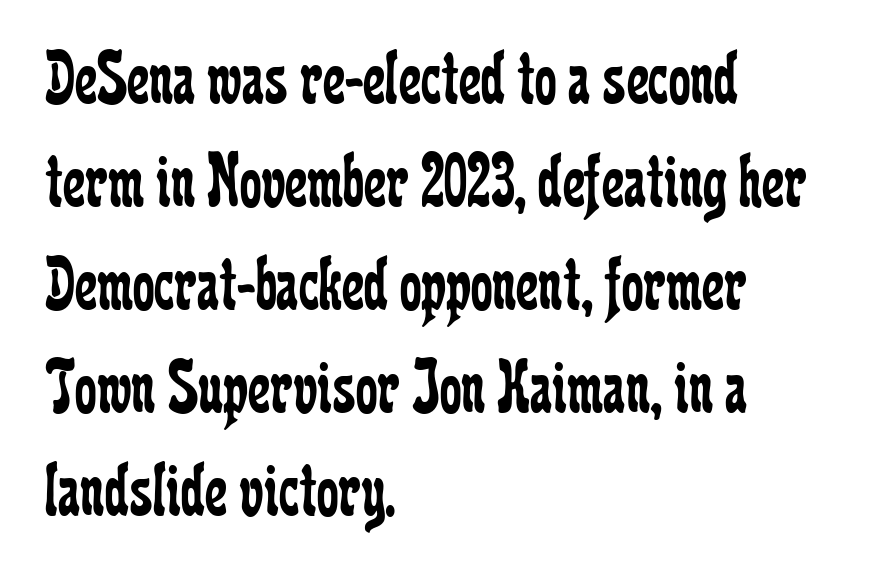
The passage shown has conventional tracking throughout. The lines in this sample share a left origin and differ only in where they stop. Does the leading feel generous? No, just average. The axis of the letterforms is exactly vertical. Looks like regular typesetting: each glyph gets only the width it needs.
